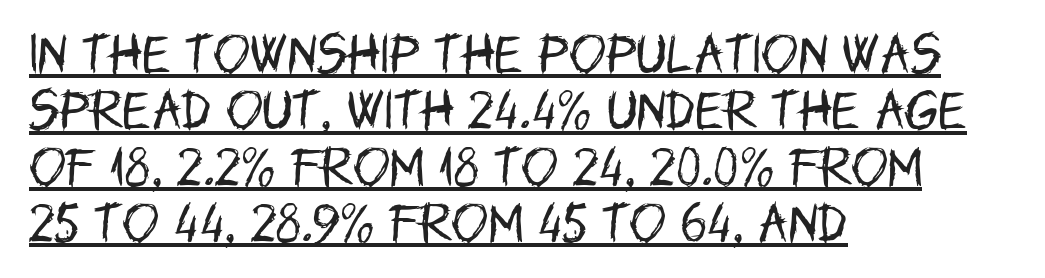
{"serif": "no", "italic": "no", "bold": "no", "weight": "regular", "width": "condensed", "stroke_contrast": "low", "x_height": "large", "monospaced": "no", "underline": "yes", "align": "left", "line_spacing": "normal", "line_spacing_ratio": 1.28, "letter_spacing": "normal", "letter_spacing_em": 0.0, "glyph_px": 44}
